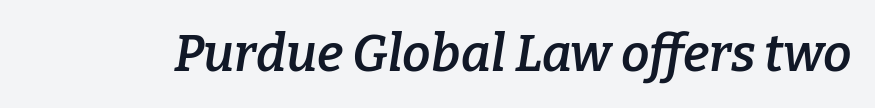
The image shows 51 px semibold serif type, italic (leaning right); set normal letter spacing, not underlined; low stroke contrast and a medium x-height.
